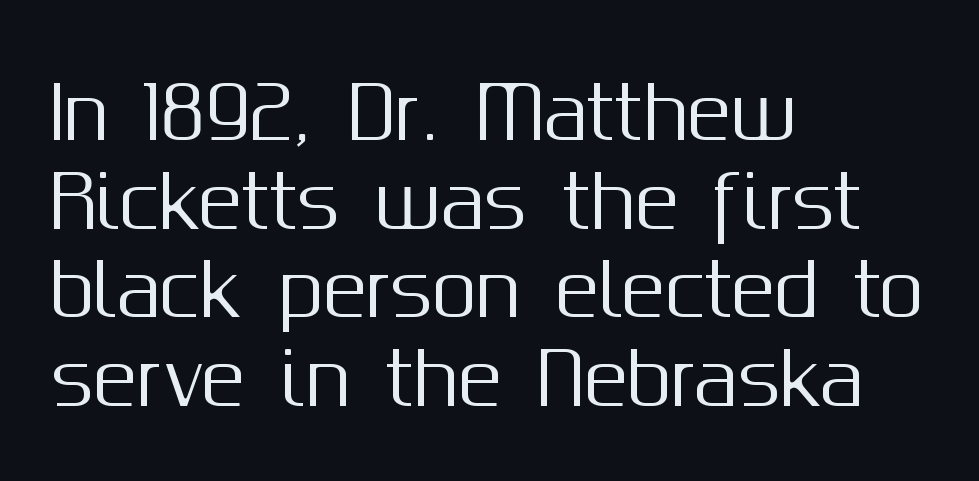
Words appear dense and cohesive because spacing is normal. The paragraph shown leans on its left margin. Serif or sans? Sans — the stroke terminals are bare. Letters rest on an invisible, unmarked baseline. Vertical strokes here are truly vertical. Spacing verdict: proportional, widths tailored to each character.
